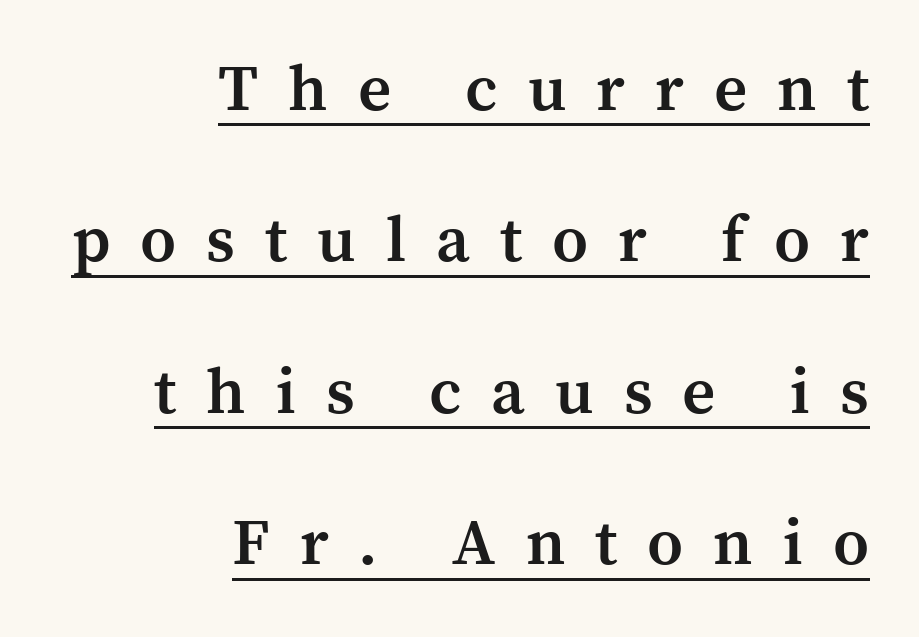
The image shows 65 px semibold serif type, upright; set right-aligned, loose line spacing (2.33x), unusually wide letter spacing (+0.46 em), underlined; medium stroke contrast and a medium x-height.
